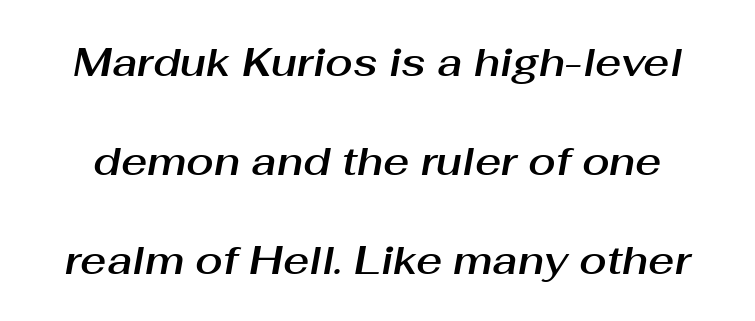
Looking at the ascenders, they clearly lean. Note the varied advance widths — an 'i' is clearly narrower than an 'm'. Short note: letters normally spaced. Underlining? Definitely not there.
